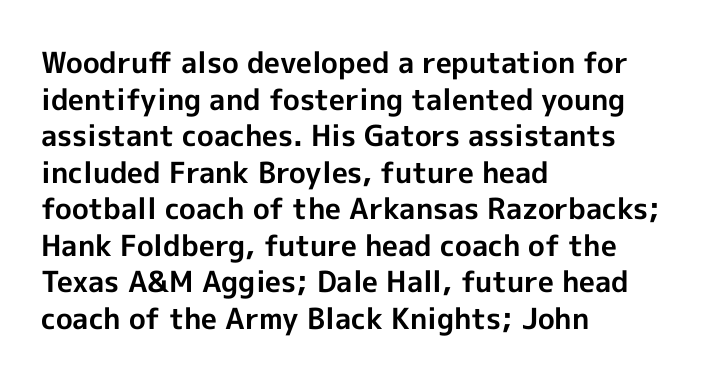
Q: Is the text bold? A: Yes.
Q: Is the text italic (slanted)? A: No, it is upright.
Q: Is the typeface a serif or a sans-serif typeface? A: Sans-serif.
Q: Is the text underlined? A: No.
Q: How is the paragraph aligned? A: Left-aligned.
Q: Is the spacing between letters normal or unusually wide? A: Normal.
Q: Is the spacing between lines tight, normal or loose? A: Normal.
Q: Width (condensed, normal, or wide)? A: Normal.
Q: x-height? A: Medium.
Q: Monospaced? A: No.
